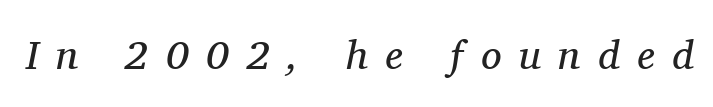
Q: Is the text bold? A: No.
Q: Is the text italic (slanted)? A: Yes, it leans right by about 11 degrees.
Q: Is the typeface a serif or a sans-serif typeface? A: Serif.
Q: Is the text underlined? A: No.
Q: Is the spacing between letters normal or unusually wide? A: Unusually wide.
Q: Width (condensed, normal, or wide)? A: Normal.
Q: Stroke contrast? A: Medium.
Q: x-height? A: Medium.
Q: Monospaced? A: No.
